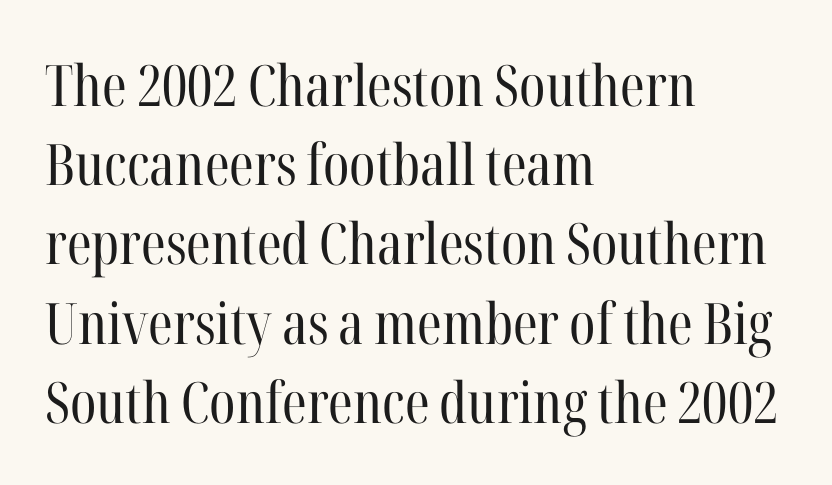
Unlike a clean sans, this face finishes its strokes with serifs. Nobody drew a line under any word here. In terms of posture, this sample is upright. These lines sit exactly where default settings would place them.
